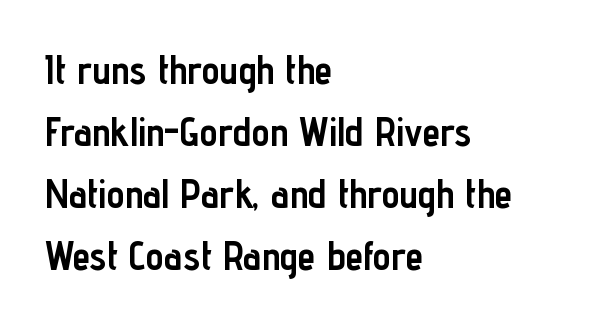
{"serif": "no", "italic": "no", "bold": "yes", "weight": "semibold", "width": "condensed", "stroke_contrast": "low", "x_height": "medium", "monospaced": "no", "underline": "no", "align": "left", "line_spacing": "normal", "line_spacing_ratio": 1.55, "letter_spacing": "normal", "letter_spacing_em": 0.0, "glyph_px": 40}
